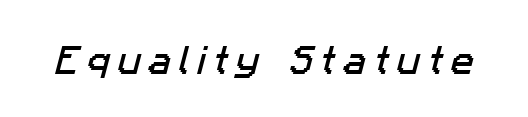
Q: Is the typeface a serif or a sans-serif typeface? A: Sans-serif.
Q: Is the text underlined? A: No.
Q: Is the spacing between letters normal or unusually wide? A: Unusually wide.
Q: Width (condensed, normal, or wide)? A: Normal.
Q: Stroke contrast? A: Low.
Q: x-height? A: Medium.
Q: Monospaced? A: No.
